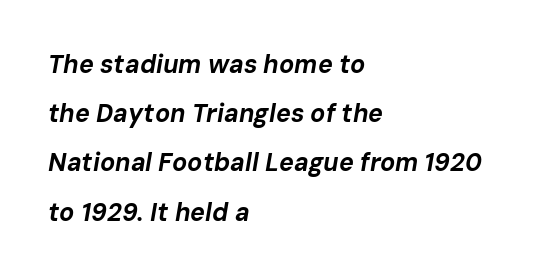
The image shows 25 px bold type, italic (leaning right); set left-aligned, loose line spacing (1.97x), normal letter spacing, not underlined.
